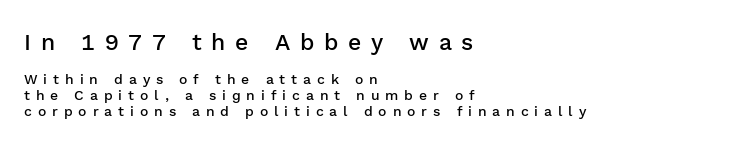
Q: Is the text bold? A: Semi-bold.
Q: Is the text italic (slanted)? A: No, it is upright.
Q: Is the text underlined? A: No.
Q: How is the paragraph aligned? A: Left-aligned.
Q: Is the spacing between letters normal or unusually wide? A: Unusually wide.
Q: Is the spacing between lines tight, normal or loose? A: Tight.
Q: Which block of text is set in a larger size, the first (top) or the second (bottom)? A: The first (top) one.
